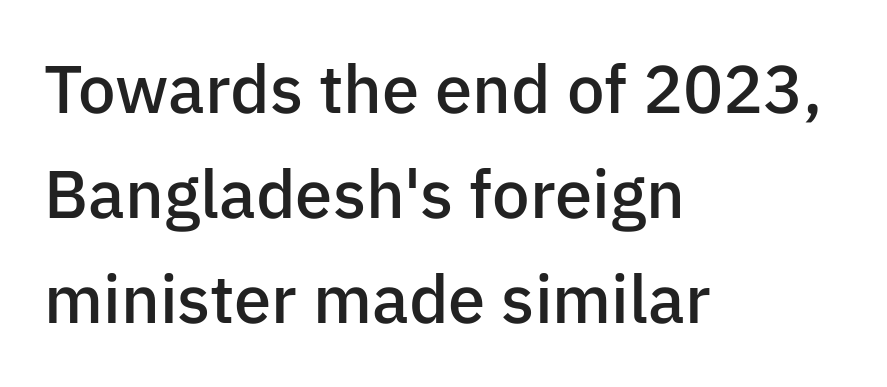
These lines are set flush left with a ragged right edge. Decoration check: the copy has no underline. Look at the stroke-to-counter ratio: somewhat heavy, a semibold. The tracking reads as untouched default to a designer's eye. No feet cap the strokes, marking this as sans-serif type. Is this a fixed-width face? No — the glyphs have proportional, varying widths.
